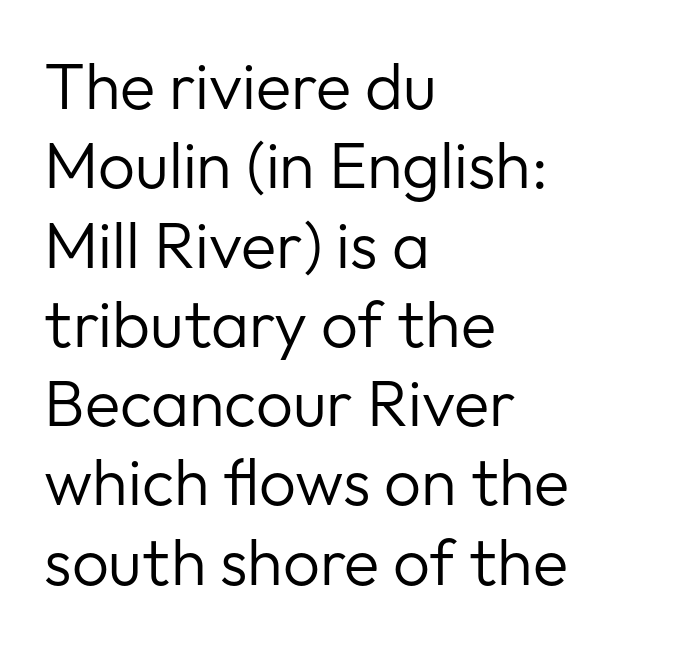
The image shows 65 px regular-weight sans-serif type, upright; set left-aligned, line spacing 1.22x, normal letter spacing, not underlined; low stroke contrast and a medium x-height.
